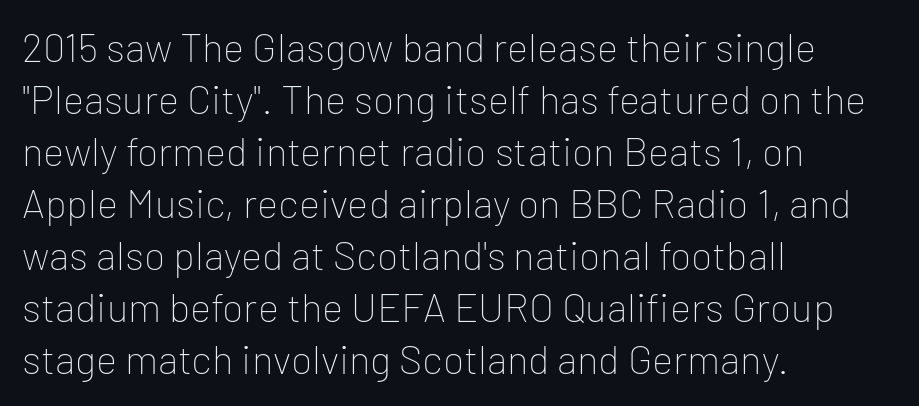
Q: Is the text bold? A: No.
Q: Is the text italic (slanted)? A: No, it is upright.
Q: Is the typeface a serif or a sans-serif typeface? A: Sans-serif.
Q: Is the text underlined? A: No.
Q: How is the paragraph aligned? A: Left-aligned.
Q: Is the spacing between letters normal or unusually wide? A: Normal.
Q: Is the spacing between lines tight, normal or loose? A: Normal.
Q: Width (condensed, normal, or wide)? A: Normal.
Q: Stroke contrast? A: Low.
Q: x-height? A: Medium.
Q: Monospaced? A: No.
